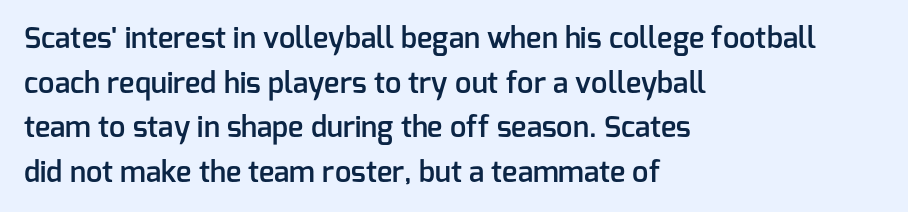
The setting favours the left margin, as ordinary paragraphs usually do. Interline gaps are of average width in this sample. This sample uses a sans-serif face. Each row of text sits above clean, open space. Stems and bowls a touch heavier than normal — semibold. Standard letterfit; no display-style spreading of the glyphs.
